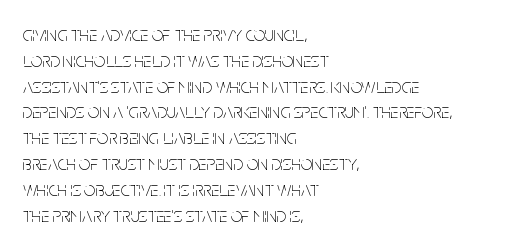
The image shows 20 px text type, upright; set left-aligned, normal line spacing (1.29x), normal letter spacing, not underlined.
